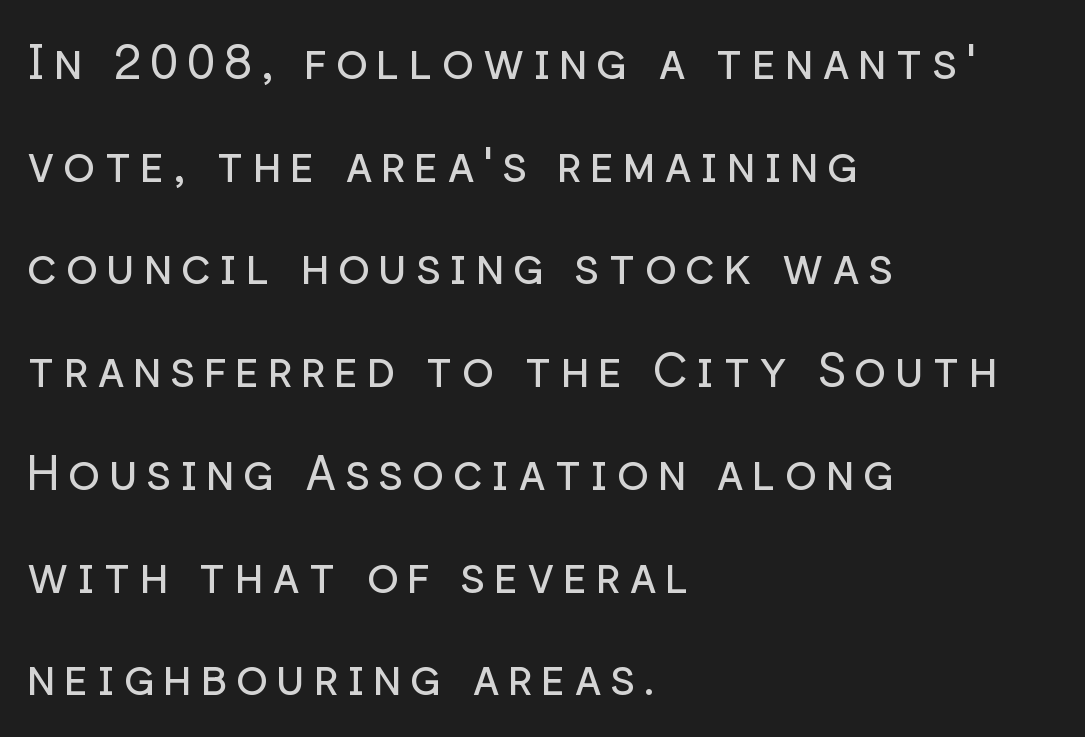
Q: Is the text bold? A: No.
Q: Is the text italic (slanted)? A: No, it is upright.
Q: Is the typeface a serif or a sans-serif typeface? A: Sans-serif.
Q: Is the text underlined? A: No.
Q: How is the paragraph aligned? A: Left-aligned.
Q: Is the spacing between lines tight, normal or loose? A: Loose.
Q: Width (condensed, normal, or wide)? A: Normal.
Q: Stroke contrast? A: Low.
Q: x-height? A: Medium.
Q: Monospaced? A: No.
